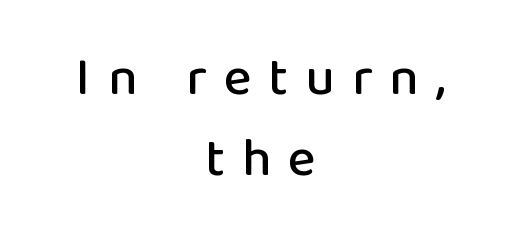
The image shows 53 px sans-serif type, upright; set centered, normal line spacing (1.52x), unusually wide letter spacing (+0.32 em), not underlined; low stroke contrast and a medium x-height.
